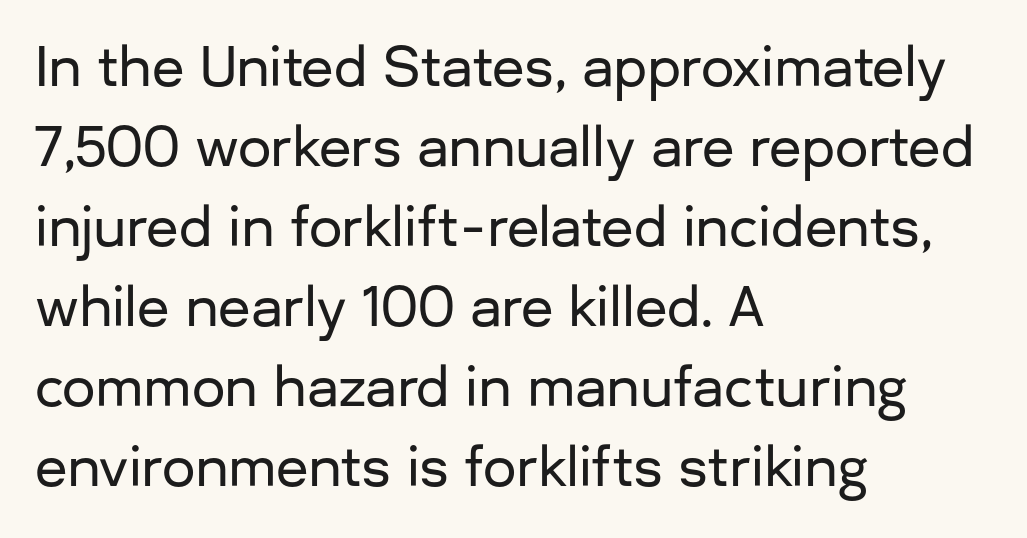
Q: Is the text italic (slanted)? A: No, it is upright.
Q: Is the typeface a serif or a sans-serif typeface? A: Sans-serif.
Q: Is the text underlined? A: No.
Q: How is the paragraph aligned? A: Left-aligned.
Q: Is the spacing between letters normal or unusually wide? A: Normal.
Q: Is the spacing between lines tight, normal or loose? A: Normal.
Q: Width (condensed, normal, or wide)? A: Normal.
Q: Stroke contrast? A: Low.
Q: x-height? A: Medium.
Q: Monospaced? A: No.
